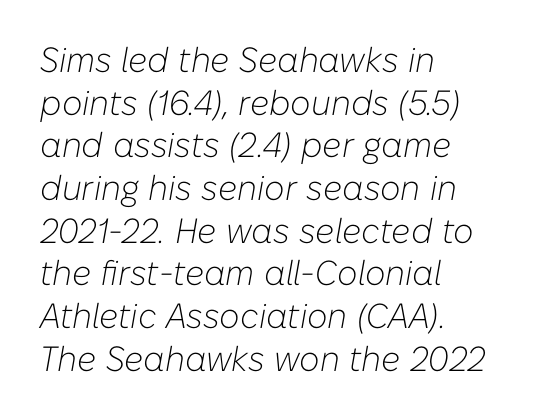
Q: Is the text bold? A: No.
Q: Is the text italic (slanted)? A: Yes, it leans right by about 10 degrees.
Q: Is the text underlined? A: No.
Q: How is the paragraph aligned? A: Left-aligned.
Q: Is the spacing between letters normal or unusually wide? A: Normal.
Q: Width (condensed, normal, or wide)? A: Normal.
Q: Stroke contrast? A: Low.
Q: x-height? A: Medium.
Q: Monospaced? A: No.
